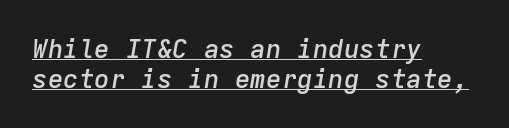
{"italic": "yes", "lean": "right", "slant_degrees": 9, "bold": "semi", "underline": "yes", "align": "left", "line_spacing": "tight", "line_spacing_ratio": 1.14, "letter_spacing": "normal", "letter_spacing_em": 0.0, "glyph_px": 26}
